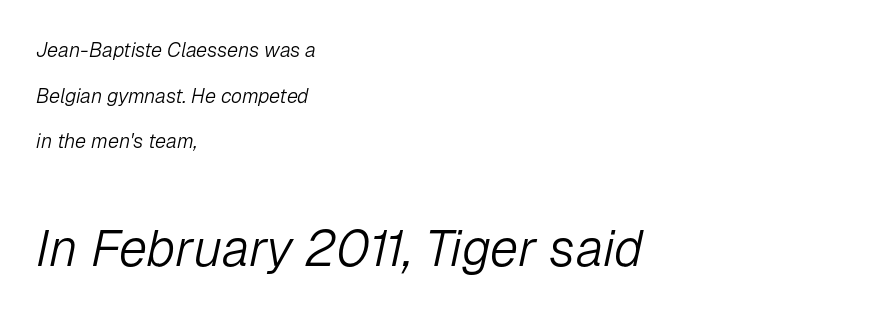
The image shows 51 px light type, italic (leaning right); set left-aligned, loose line spacing (2.28x), normal letter spacing, not underlined; the second (bottom) block is 2.55x larger; low stroke contrast and a medium x-height.
